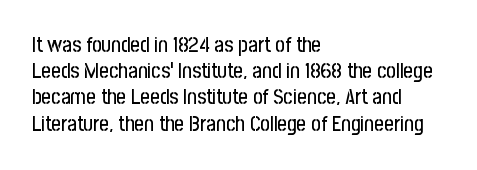
A typesetter would call this leading conventional body-copy spacing. Upright lettering throughout. This rendering uses left alignment, leaving the right contour irregular. The letterforms sit shoulder to shoulder at normal distance. Decoration check: the copy has no underline.
